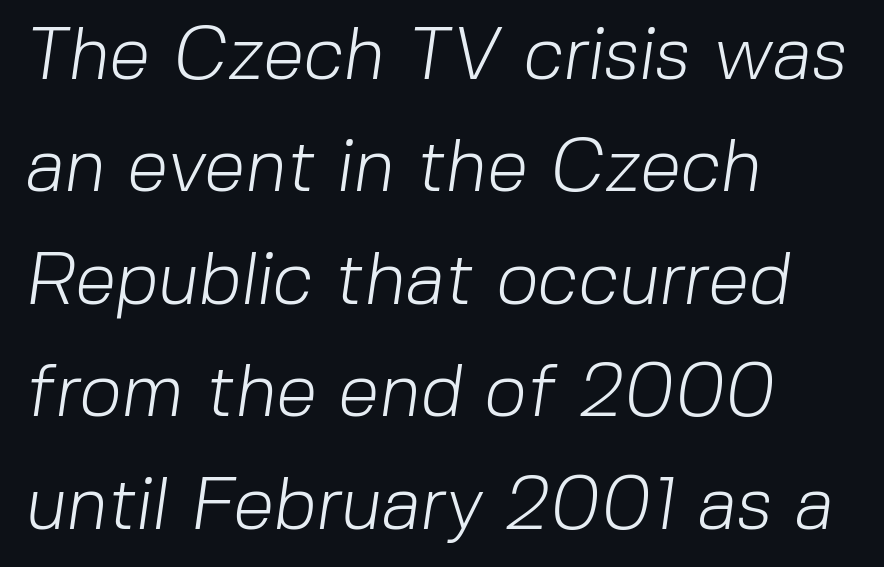
Does the leading feel generous? No, just average. Notice how the passage keeps a crisp vertical edge on the left only. Font category for this specimen: sans-serif. The words here are not underlined. What stands out about the letter spacing? Nothing — it is the standard amount.
